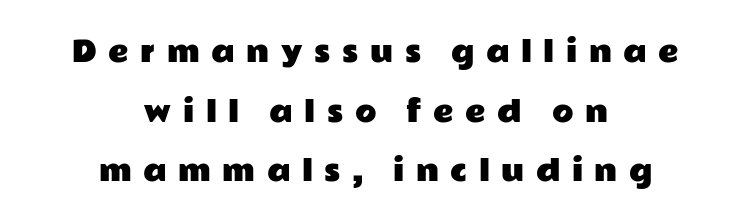
{"serif": "no", "italic": "no", "width": "wide", "stroke_contrast": "low", "x_height": "medium", "monospaced": "no", "underline": "no", "align": "center", "line_spacing": "loose", "line_spacing_ratio": 2.13, "letter_spacing": "wide", "letter_spacing_em": 0.41, "glyph_px": 28}
